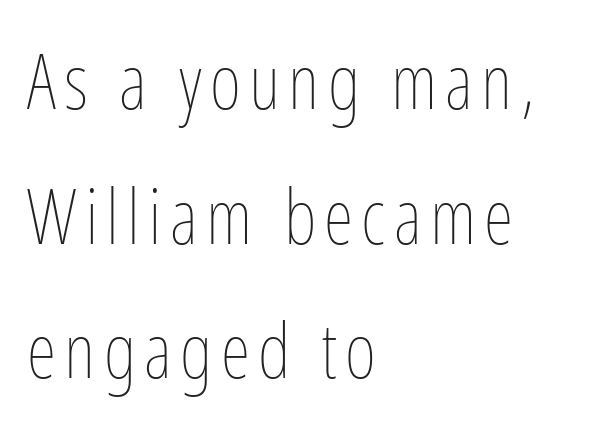
{"italic": "no", "bold": "no", "weight": "thin", "width": "condensed", "stroke_contrast": "low", "x_height": "medium", "monospaced": "no", "underline": "no", "align": "left", "line_spacing_ratio": 1.77, "glyph_px": 76}
